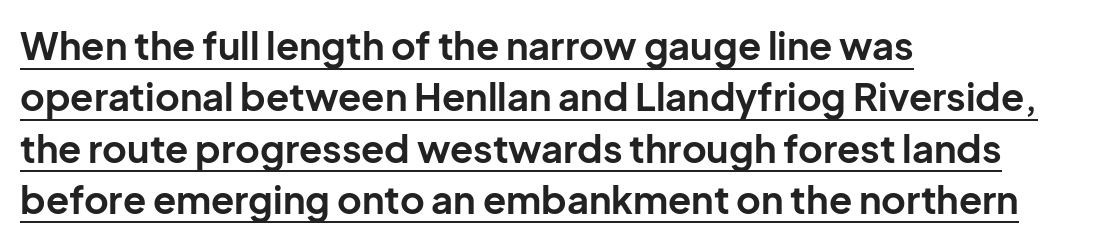
Check the space under the baseline: a stroke is drawn there. Regarding leading, the lines here are spaced in the standard way. Characters follow at the spacing the type designer built in. These words are printed bold, with thick strokes throughout. The lines are quadded left. A typesetter would call this proportional, since set widths differ per character.
